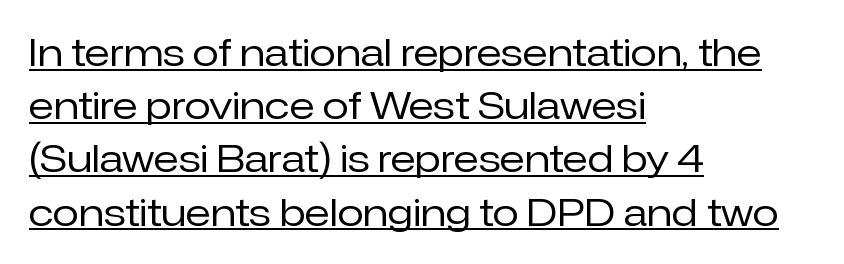
Q: Is the text bold? A: No.
Q: Is the text italic (slanted)? A: No, it is upright.
Q: Is the typeface a serif or a sans-serif typeface? A: Sans-serif.
Q: Is the text underlined? A: Yes.
Q: How is the paragraph aligned? A: Left-aligned.
Q: Is the spacing between letters normal or unusually wide? A: Normal.
Q: Is the spacing between lines tight, normal or loose? A: Normal.
Q: Width (condensed, normal, or wide)? A: Normal.
Q: Stroke contrast? A: Low.
Q: x-height? A: Medium.
Q: Monospaced? A: No.
